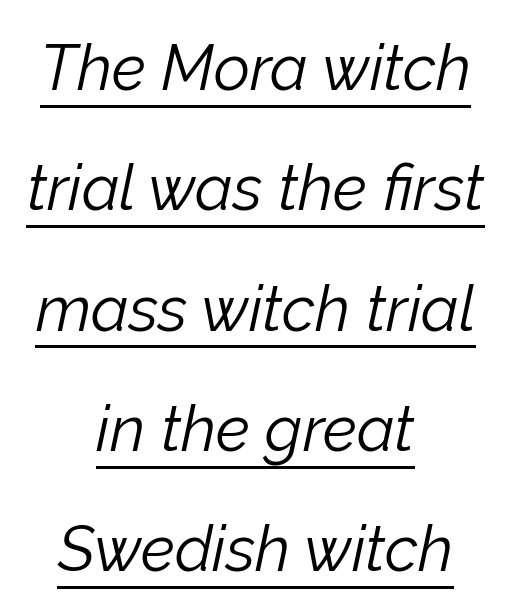
The image shows 63 px light type, italic (leaning right); set centered, loose line spacing (1.91x), normal letter spacing, underlined; low stroke contrast and a medium x-height.
